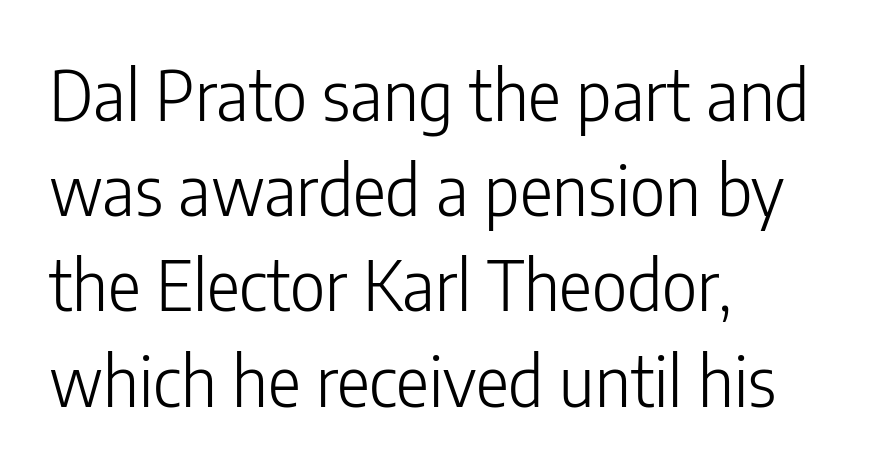
What's the leading like? Ordinary, nothing unusual. Characters follow at the spacing the type designer built in. Line starts are locked; line ends wander. The passage shown is not bold in any degree.
